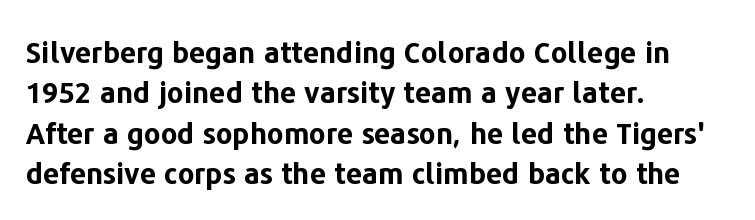
The image shows 29 px bold sans-serif type, upright; set left-aligned, normal line spacing (1.39x), normal letter spacing, not underlined; low stroke contrast and a medium x-height.
